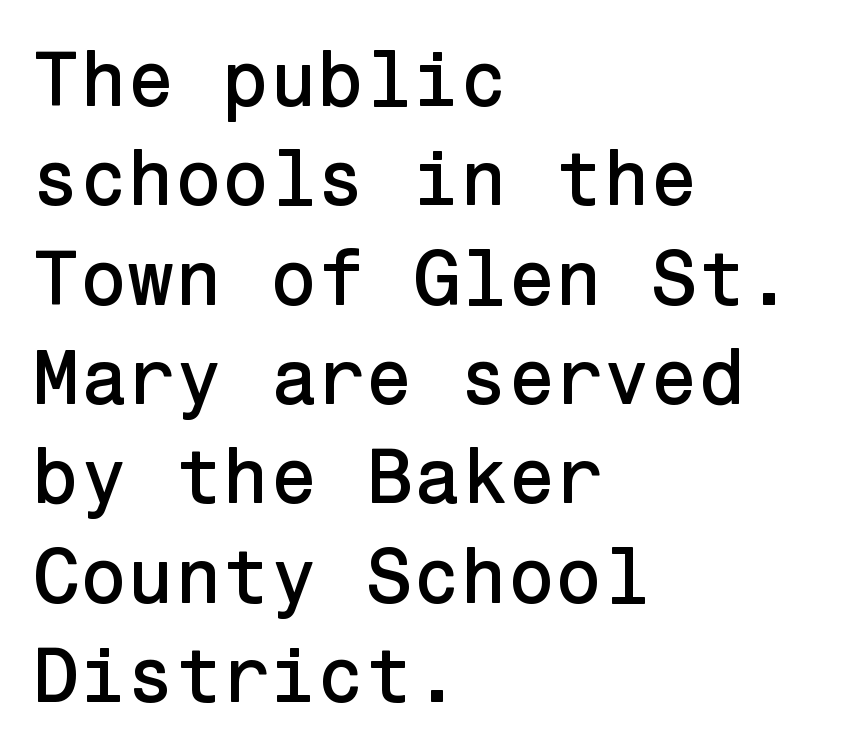
Q: Is the text italic (slanted)? A: No, it is upright.
Q: Is the typeface a serif or a sans-serif typeface? A: Sans-serif.
Q: Is the text underlined? A: No.
Q: How is the paragraph aligned? A: Left-aligned.
Q: Is the spacing between letters normal or unusually wide? A: Normal.
Q: Is the spacing between lines tight, normal or loose? A: Normal.
Q: Width (condensed, normal, or wide)? A: Normal.
Q: Stroke contrast? A: Low.
Q: x-height? A: Medium.
